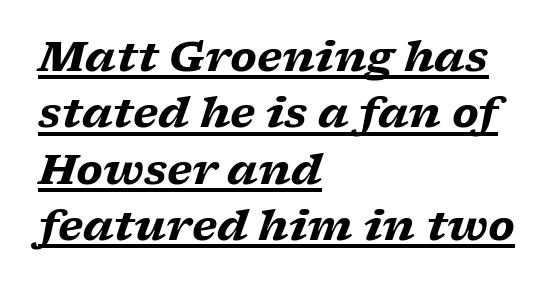
{"serif": "yes", "italic": "yes", "lean": "right", "slant_degrees": 17, "bold": "yes", "weight": "heavy", "width": "wide", "stroke_contrast": "low", "x_height": "medium", "monospaced": "no", "underline": "yes", "align": "left", "line_spacing": "normal", "line_spacing_ratio": 1.34, "letter_spacing": "normal", "letter_spacing_em": 0.0, "glyph_px": 42}
